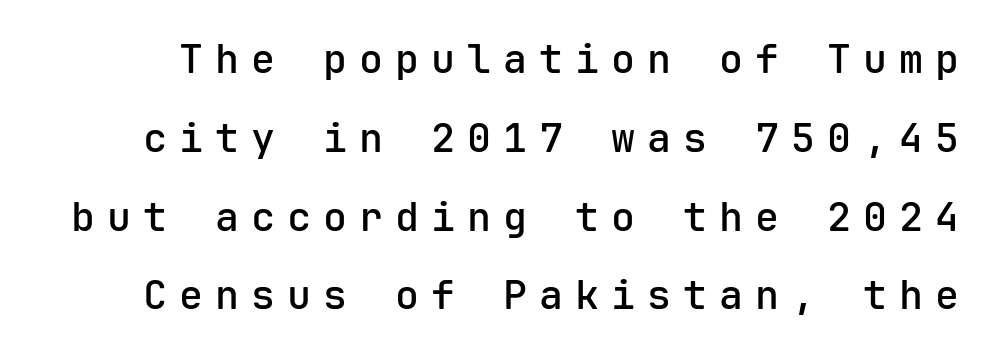
{"serif": "no", "italic": "no", "bold": "semi", "weight": "semibold", "width": "normal", "stroke_contrast": "low", "x_height": "medium", "monospaced": "yes", "underline": "no", "line_spacing": "loose", "line_spacing_ratio": 1.97, "letter_spacing": "wide", "letter_spacing_em": 0.3, "glyph_px": 40}
